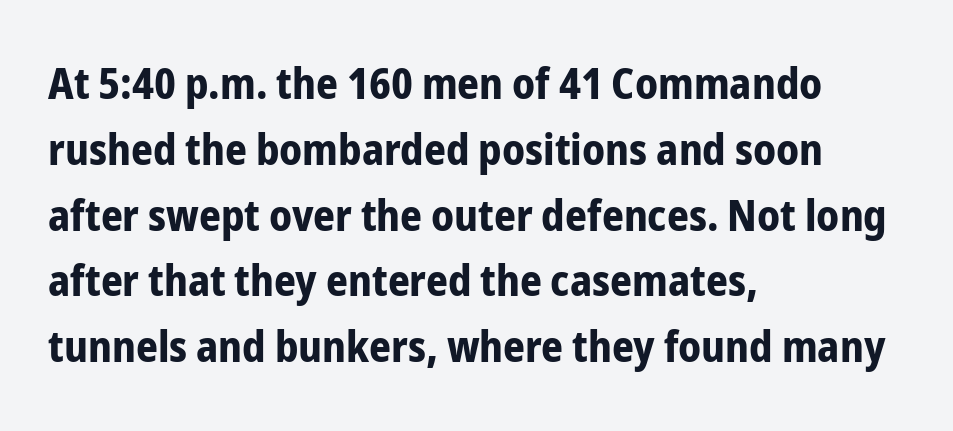
The image shows 43 px bold, condensed sans-serif type, upright; set left-aligned, normal line spacing (1.53x), normal letter spacing, not underlined; low stroke contrast and a medium x-height.
